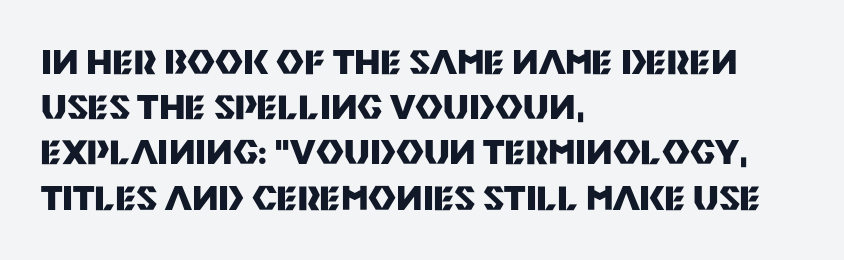
Q: Is the text bold? A: Yes.
Q: Is the text italic (slanted)? A: No, it is upright.
Q: Is the typeface a serif or a sans-serif typeface? A: Sans-serif.
Q: Is the text underlined? A: No.
Q: How is the paragraph aligned? A: Left-aligned.
Q: Is the spacing between letters normal or unusually wide? A: Normal.
Q: Is the spacing between lines tight, normal or loose? A: Normal.
Q: Width (condensed, normal, or wide)? A: Normal.
Q: Stroke contrast? A: Medium.
Q: x-height? A: Large.
Q: Monospaced? A: No.
